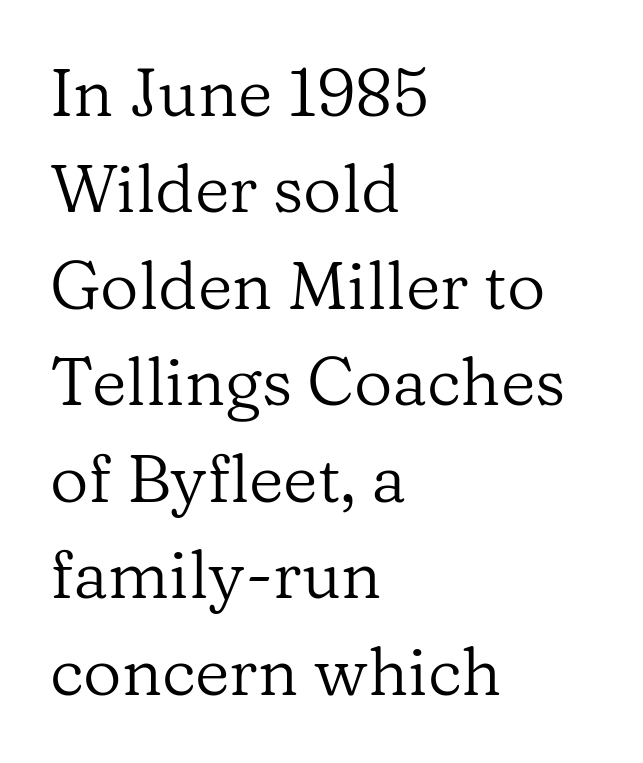
Q: Is the text bold? A: No.
Q: Is the text italic (slanted)? A: No, it is upright.
Q: Is the typeface a serif or a sans-serif typeface? A: Serif.
Q: Is the text underlined? A: No.
Q: How is the paragraph aligned? A: Left-aligned.
Q: Is the spacing between letters normal or unusually wide? A: Normal.
Q: Is the spacing between lines tight, normal or loose? A: Normal.
Q: Width (condensed, normal, or wide)? A: Normal.
Q: Stroke contrast? A: Low.
Q: x-height? A: Medium.
Q: Monospaced? A: No.
